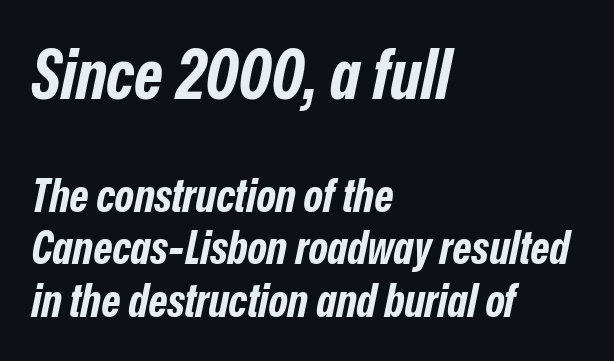
The image shows 69 px bold, condensed type, italic (leaning right); set left-aligned, tight line spacing (1.15x), normal letter spacing, not underlined; the first (top) block is 1.5x larger; low stroke contrast and a medium x-height.
